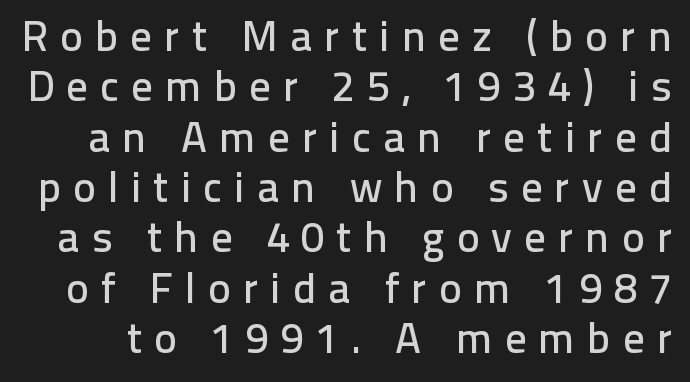
The image shows 43 px sans-serif type, upright; set line spacing 1.17x, unusually wide letter spacing (+0.28 em), not underlined; low stroke contrast and a medium x-height.
